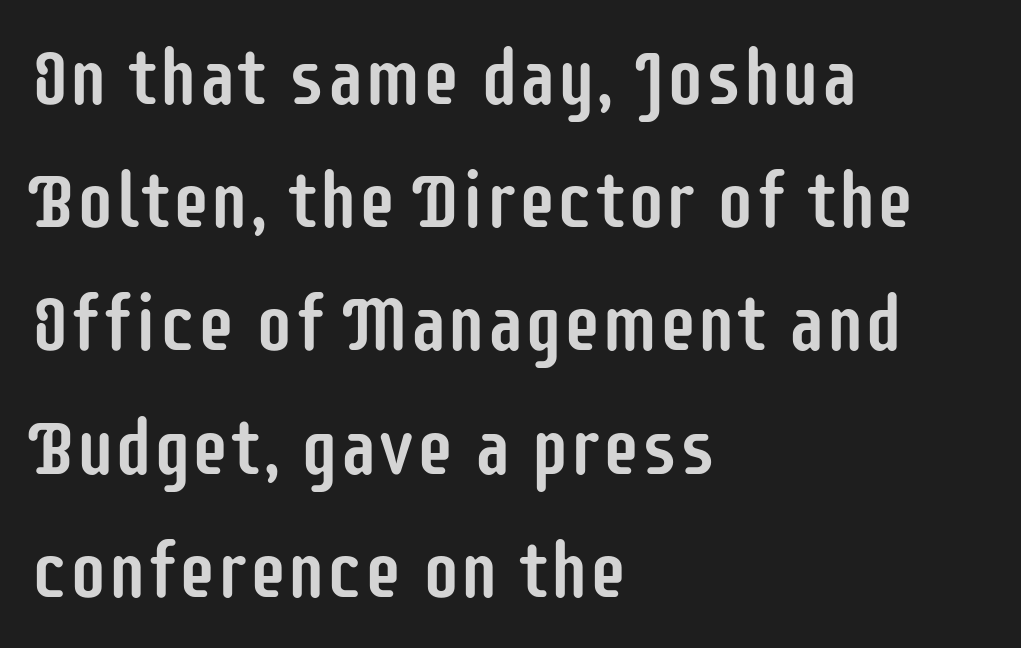
The type sits square on the baseline with zero lean. The letters carry no serifs — their stems end cleanly without finishing strokes. Note the varied advance widths — an 'i' is clearly narrower than an 'm'. Default kerning and tracking; the words read as compact shapes. Alignment: flush left.
